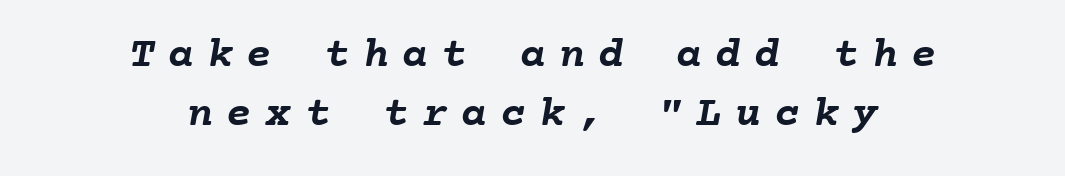
The letters are bold, with thick, heavy strokes. Words appear elongated and porous because spacing is wide. Check the space under the baseline: it is left empty. A student would call this center alignment; a typographer would say set centered.
